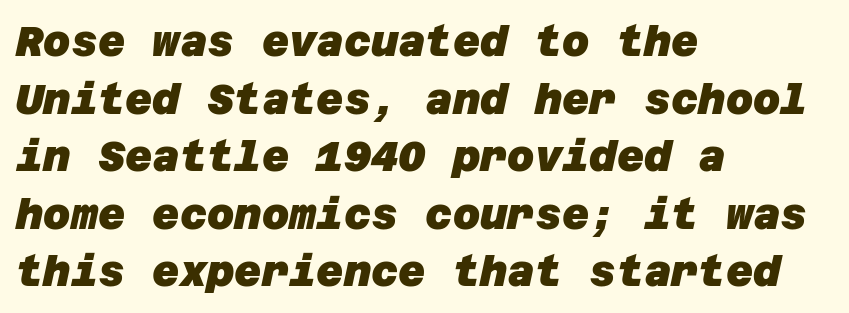
Q: Is the text bold? A: Yes.
Q: Is the typeface a serif or a sans-serif typeface? A: Sans-serif.
Q: Is the text underlined? A: No.
Q: How is the paragraph aligned? A: Left-aligned.
Q: Is the spacing between letters normal or unusually wide? A: Normal.
Q: Is the spacing between lines tight, normal or loose? A: Normal.
Q: Width (condensed, normal, or wide)? A: Normal.
Q: Stroke contrast? A: Low.
Q: x-height? A: Large.
